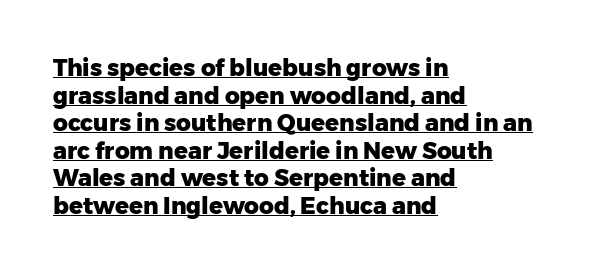
Each line of the rendering has a horizontal stroke beneath the glyphs. Its strokes are broad and dark, the hallmark of bold type. A student would call this left alignment; a typographer would say flush left, rag right. The horizontal fit of the characters is conventional and even. Upright lettering throughout.
